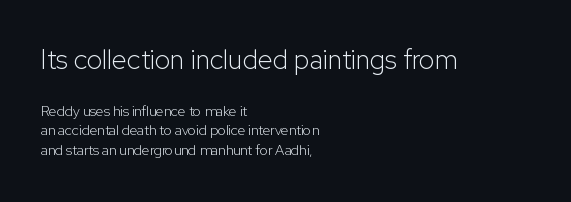
{"italic": "no", "bold": "no", "underline": "no", "align": "left", "line_spacing": "normal", "line_spacing_ratio": 1.41, "letter_spacing": "normal", "letter_spacing_em": 0.0, "larger_block": "first", "size_ratio": 1.93, "glyph_px": 27}
